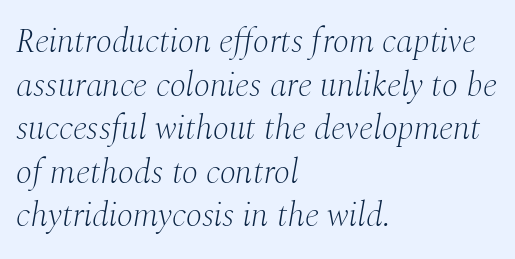
{"serif": "yes", "italic": "yes", "lean": "right", "slant_degrees": 10, "bold": "no", "weight": "light", "width": "normal", "stroke_contrast": "medium", "x_height": "medium", "monospaced": "no", "underline": "no", "align": "left", "line_spacing": "normal", "line_spacing_ratio": 1.28, "letter_spacing": "normal", "letter_spacing_em": 0.0, "glyph_px": 34}
